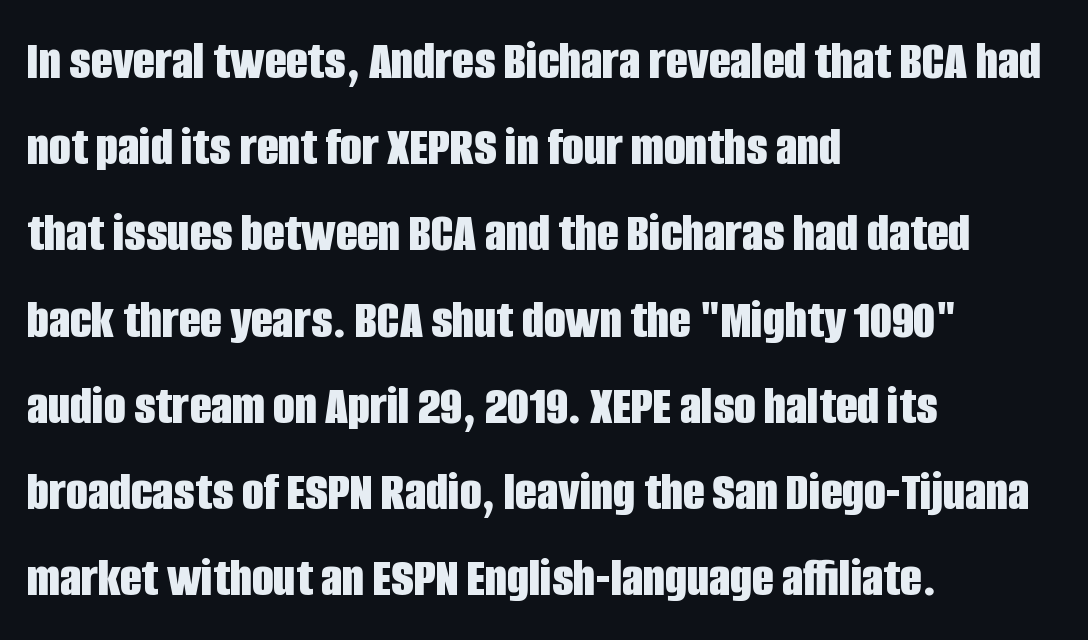
{"serif": "no", "italic": "no", "bold": "yes", "weight": "bold", "width": "condensed", "stroke_contrast": "low", "x_height": "large", "monospaced": "no", "underline": "no", "align": "left", "line_spacing": "normal", "line_spacing_ratio": 1.54, "letter_spacing": "normal", "letter_spacing_em": 0.0, "glyph_px": 56}
